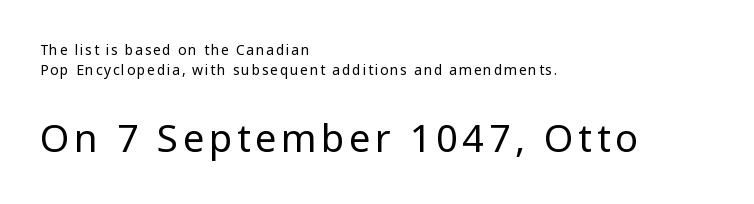
Small over large — that's the arrangement of the two blocks here. Vertical spacing — default. If you drew a line through each stem, it would be perfectly vertical. The ragged edge is on the right, which tells us the setting is flush left. Weight: in the light-to-regular range. The passage shown is typed in a proportional face where columns would drift.
